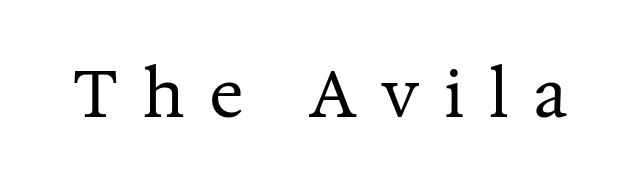
{"serif": "yes", "italic": "no", "bold": "no", "weight": "regular", "width": "normal", "stroke_contrast": "medium", "x_height": "medium", "monospaced": "no", "underline": "no", "letter_spacing": "wide", "letter_spacing_em": 0.38, "glyph_px": 65}
